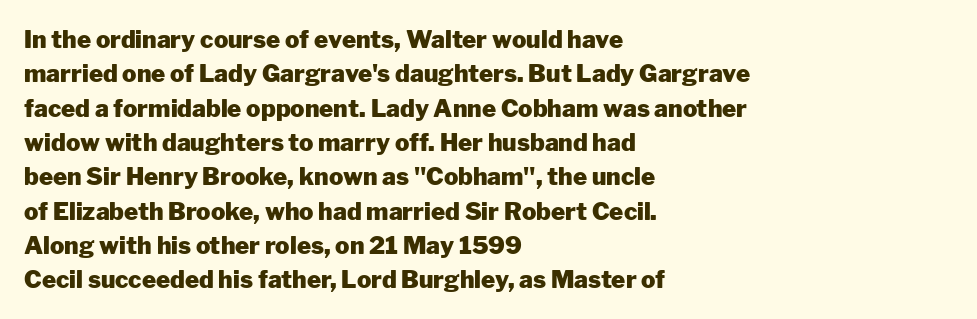
The image shows 24 px bold type, upright; set left-aligned, normal line spacing (1.43x), normal letter spacing, not underlined.
